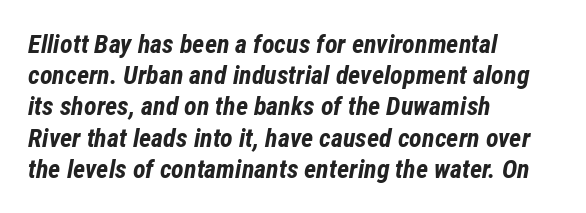
Q: Is the text bold? A: Yes.
Q: Is the text italic (slanted)? A: Yes, it leans right by about 12 degrees.
Q: Is the text underlined? A: No.
Q: How is the paragraph aligned? A: Left-aligned.
Q: Is the spacing between letters normal or unusually wide? A: Normal.
